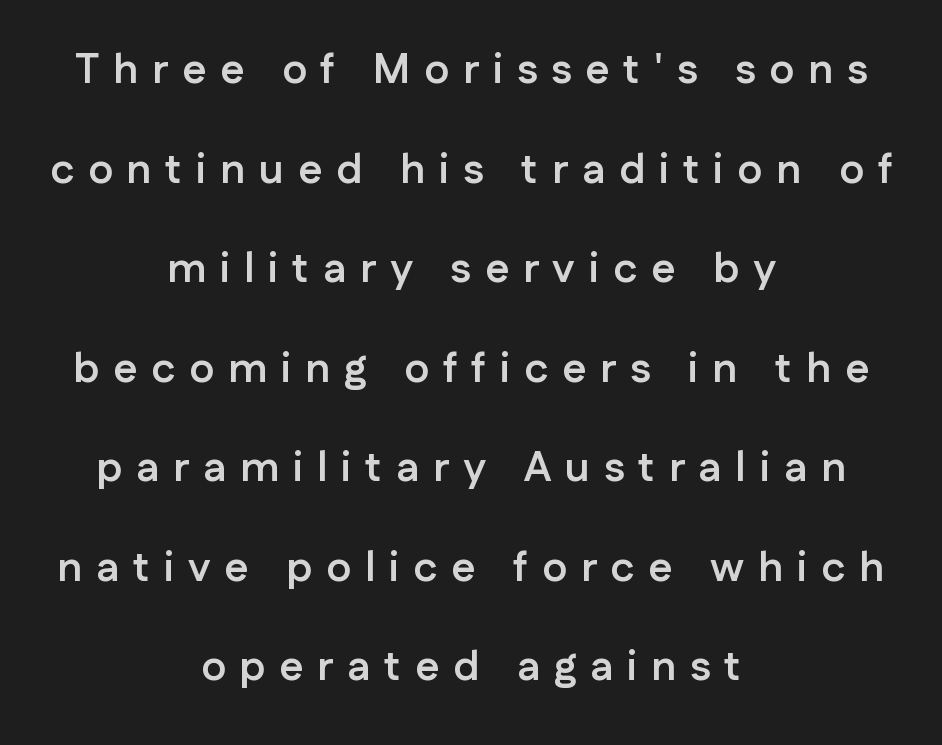
The image shows 42 px semibold sans-serif type, upright; set centered, loose line spacing (2.37x), unusually wide letter spacing (+0.33 em), not underlined; low stroke contrast and a medium x-height.
